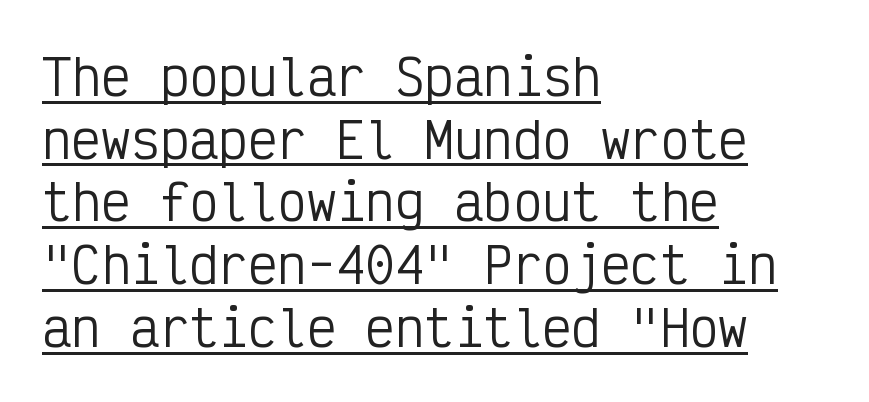
The image shows 49 px regular-weight, condensed sans-serif type, upright, monospaced; set left-aligned, normal line spacing (1.28x), normal letter spacing, underlined; low stroke contrast and a medium x-height.
